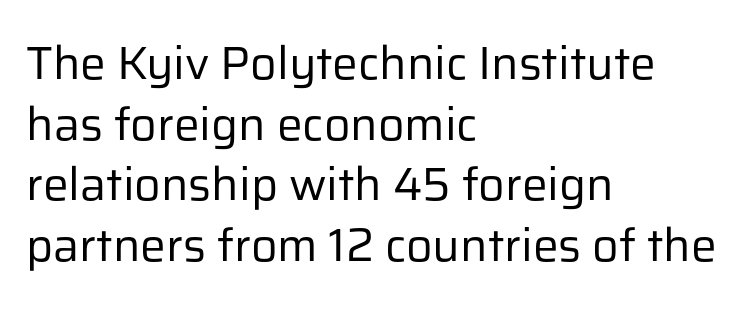
Is the type heavy? It reads as light-to-regular instead. Think of a printed novel: that variable character pitch is what you see here. Observe the ordinary spacing: letters are neighbours, not strangers. Serifs: no, the terminals of the letterforms are clean. The passage shown stacks its lines at a standard gap.
